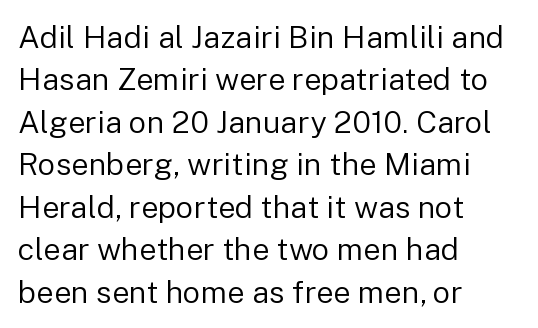
The image shows 31 px regular-weight sans-serif type, upright; set left-aligned, normal line spacing (1.37x), normal letter spacing, not underlined; low stroke contrast and a medium x-height.
